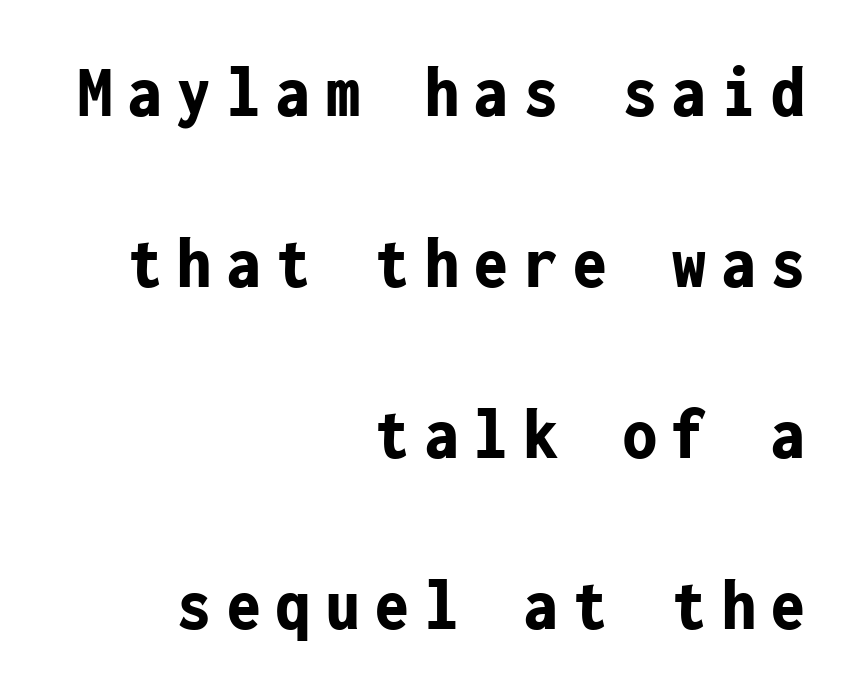
The image shows 75 px bold, condensed sans-serif type, upright, monospaced; set right-aligned, loose line spacing (2.28x), unusually wide letter spacing (+0.21 em), not underlined; low stroke contrast and a medium x-height.
